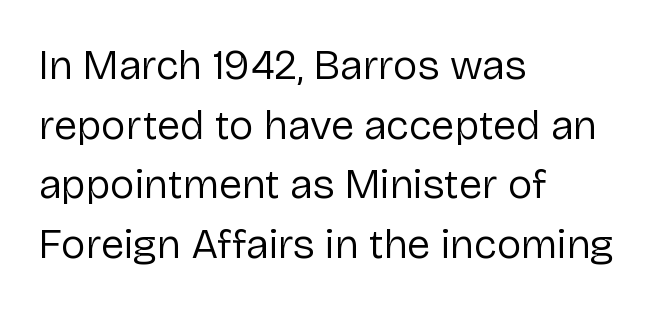
These lines keep a tight, regular rhythm from letter to letter. A typesetter would call this proportional, since set widths differ per character. Clear beneath every line of the passage. Regular leading.
